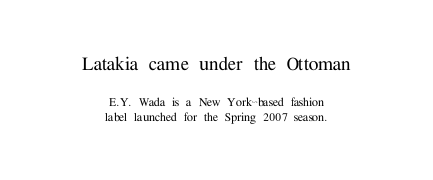
{"italic": "no", "underline": "no", "align": "center", "line_spacing": "tight", "line_spacing_ratio": 1.09, "letter_spacing": "normal", "letter_spacing_em": 0.0, "larger_block": "first", "size_ratio": 1.57, "glyph_px": 22}
